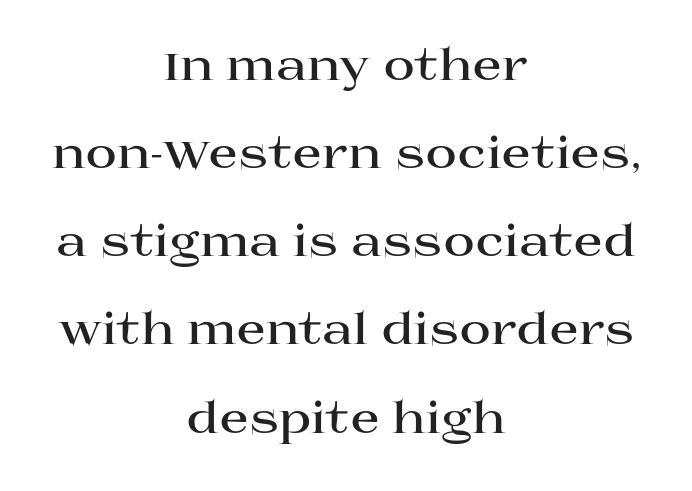
Q: Is the text bold? A: Yes.
Q: Is the text italic (slanted)? A: No, it is upright.
Q: Is the typeface a serif or a sans-serif typeface? A: Serif.
Q: Is the text underlined? A: No.
Q: How is the paragraph aligned? A: Centered.
Q: Is the spacing between letters normal or unusually wide? A: Normal.
Q: Is the spacing between lines tight, normal or loose? A: Loose.
Q: Width (condensed, normal, or wide)? A: Wide.
Q: Stroke contrast? A: High.
Q: x-height? A: Large.
Q: Monospaced? A: No.
